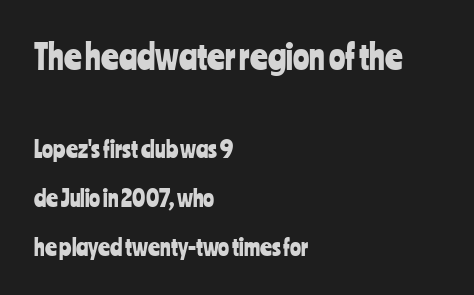
{"serif": "no", "italic": "no", "width": "condensed", "stroke_contrast": "low", "x_height": "medium", "monospaced": "no", "underline": "no", "align": "left", "line_spacing": "loose", "line_spacing_ratio": 2.12, "letter_spacing": "normal", "letter_spacing_em": 0.0, "larger_block": "first", "size_ratio": 1.48, "glyph_px": 34}
